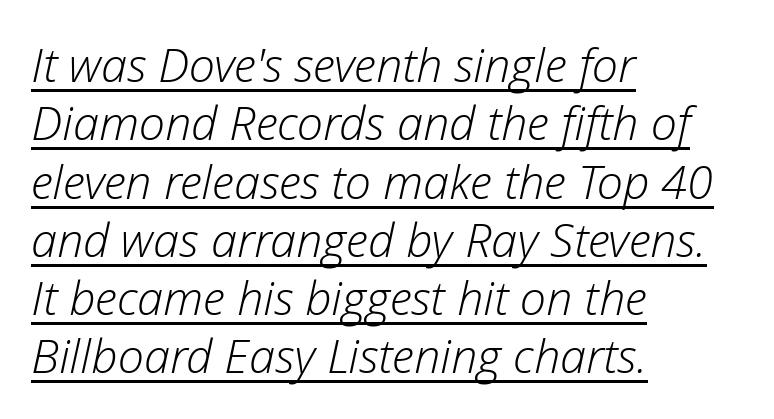
The image shows 47 px light type, italic (leaning right); set left-aligned, line spacing 1.24x, normal letter spacing, underlined; low stroke contrast and a medium x-height.
